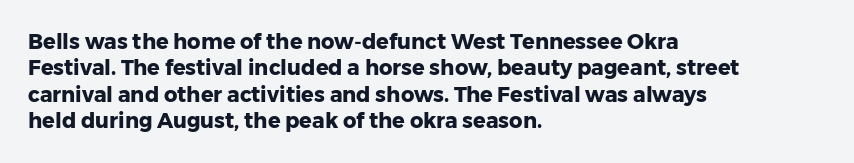
Q: Is the text bold? A: Yes.
Q: Is the text italic (slanted)? A: No, it is upright.
Q: Is the text underlined? A: No.
Q: How is the paragraph aligned? A: Left-aligned.
Q: Is the spacing between letters normal or unusually wide? A: Normal.
Q: Is the spacing between lines tight, normal or loose? A: Normal.
